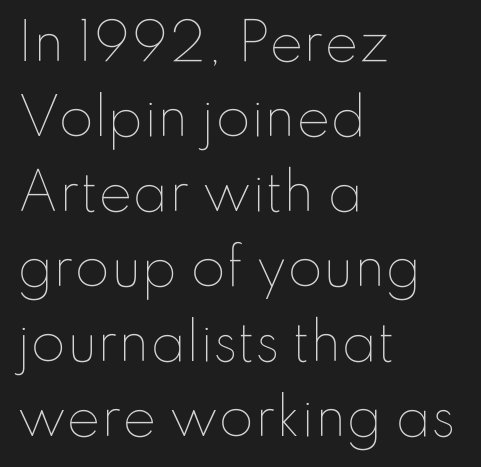
The image shows 51 px thin type, upright; set left-aligned, normal line spacing (1.47x), normal letter spacing, not underlined; low stroke contrast and a small x-height.
